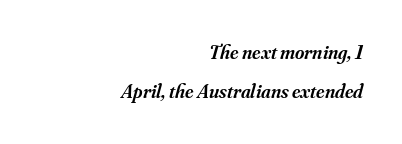
Q: Is the text bold? A: Semi-bold.
Q: Is the text italic (slanted)? A: Yes, it leans right by about 16 degrees.
Q: Is the text underlined? A: No.
Q: How is the paragraph aligned? A: Right-aligned.
Q: Is the spacing between letters normal or unusually wide? A: Normal.
Q: Is the spacing between lines tight, normal or loose? A: Loose.
